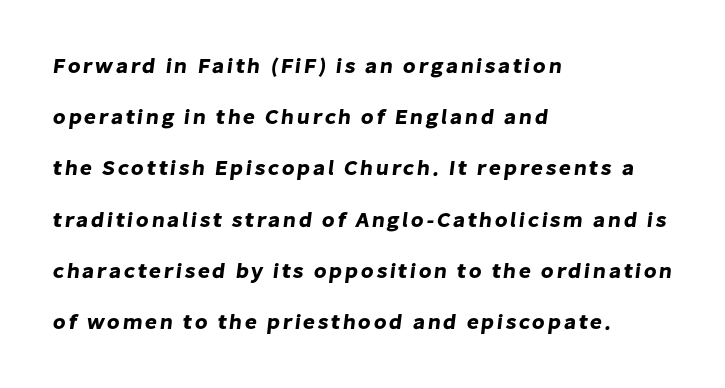
The image shows 21 px text type; set left-aligned, loose line spacing (2.44x), not underlined.
